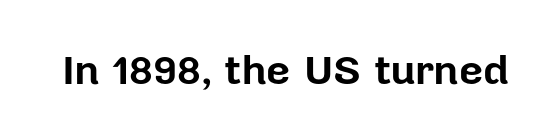
Q: Is the text bold? A: Yes.
Q: Is the text italic (slanted)? A: No, it is upright.
Q: Is the typeface a serif or a sans-serif typeface? A: Sans-serif.
Q: Is the text underlined? A: No.
Q: Is the spacing between letters normal or unusually wide? A: Normal.
Q: Width (condensed, normal, or wide)? A: Normal.
Q: Stroke contrast? A: Low.
Q: x-height? A: Medium.
Q: Monospaced? A: No.
